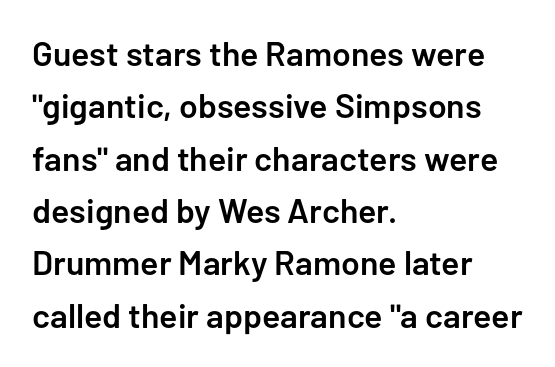
Tracking value appears to be zero — textbook default spacing. Descenders are the only things crossing below the line. Horizontally, the lines are justified to the leading edge only. The rows are spaced the way most documents space them. Moderately thickened strokes mark this as semibold type. This sample uses a sans-serif face.
